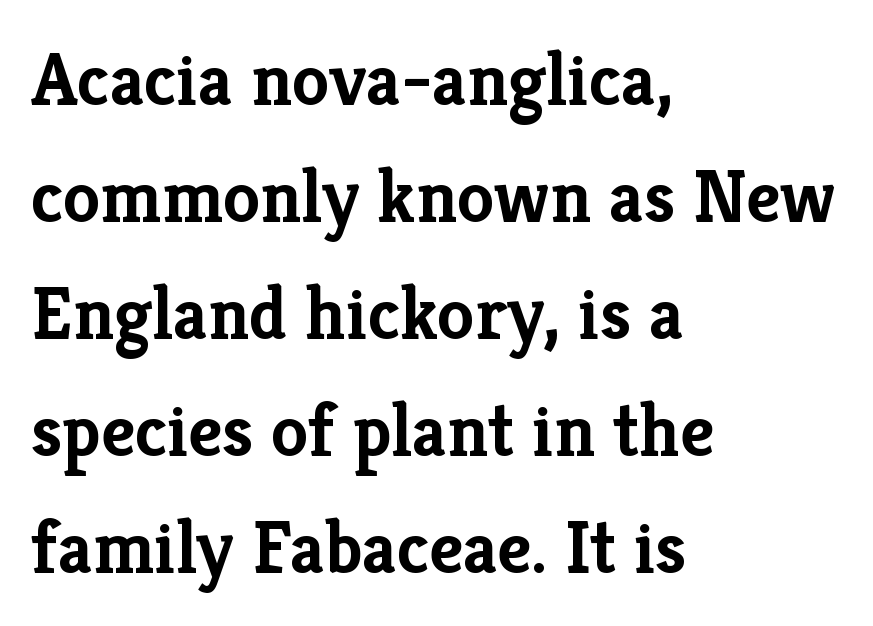
{"serif": "yes", "italic": "no", "bold": "yes", "weight": "semibold", "width": "normal", "stroke_contrast": "low", "x_height": "medium", "monospaced": "no", "underline": "no", "align": "left", "line_spacing": "normal", "line_spacing_ratio": 1.56, "letter_spacing": "normal", "letter_spacing_em": 0.0, "glyph_px": 75}
